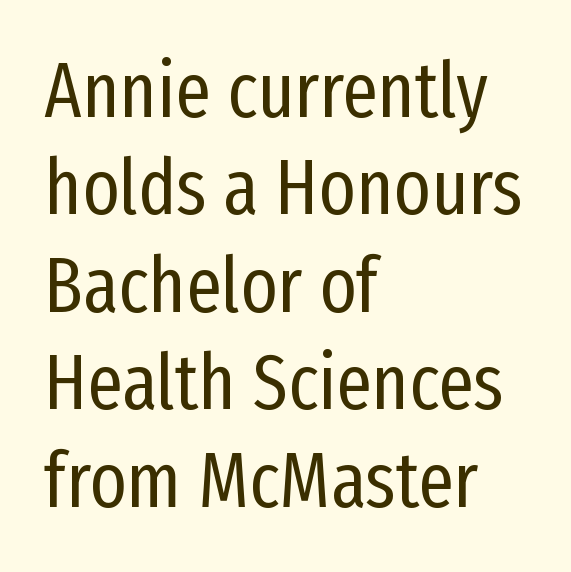
{"serif": "no", "italic": "no", "bold": "no", "weight": "regular", "width": "condensed", "stroke_contrast": "low", "x_height": "medium", "monospaced": "no", "underline": "no", "align": "left", "line_spacing": "normal", "line_spacing_ratio": 1.25, "letter_spacing": "normal", "letter_spacing_em": 0.0, "glyph_px": 78}
